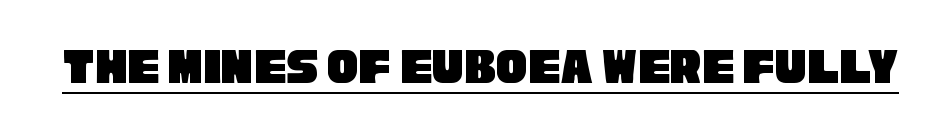
Q: Is the typeface a serif or a sans-serif typeface? A: Sans-serif.
Q: Is the text underlined? A: Yes.
Q: Is the spacing between letters normal or unusually wide? A: Normal.
Q: Width (condensed, normal, or wide)? A: Condensed.
Q: Stroke contrast? A: Low.
Q: x-height? A: Large.
Q: Monospaced? A: No.
